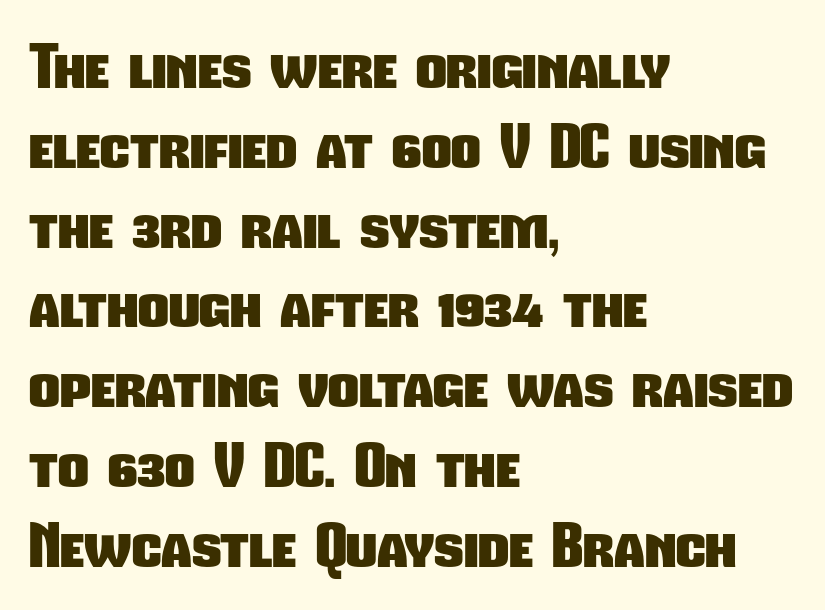
{"serif": "no", "bold": "yes", "weight": "heavy", "width": "condensed", "stroke_contrast": "low", "x_height": "medium", "monospaced": "no", "underline": "no", "align": "left", "line_spacing": "normal", "line_spacing_ratio": 1.33, "letter_spacing": "normal", "letter_spacing_em": 0.0, "glyph_px": 60}
